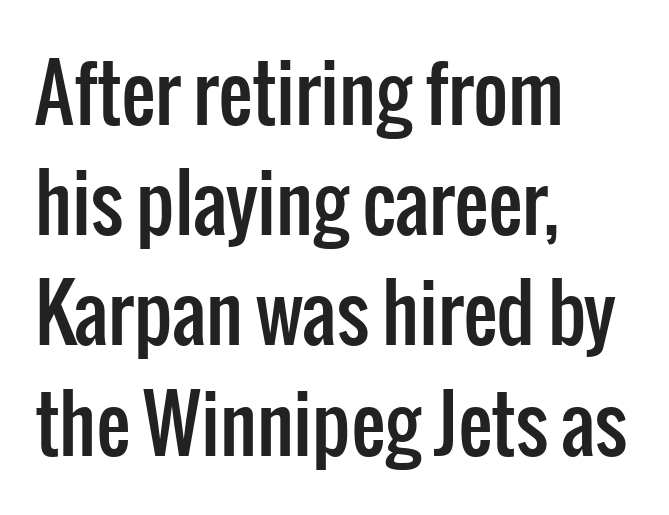
Q: Is the text italic (slanted)? A: No, it is upright.
Q: Is the typeface a serif or a sans-serif typeface? A: Sans-serif.
Q: Is the text underlined? A: No.
Q: How is the paragraph aligned? A: Left-aligned.
Q: Is the spacing between letters normal or unusually wide? A: Normal.
Q: Is the spacing between lines tight, normal or loose? A: Normal.
Q: Width (condensed, normal, or wide)? A: Condensed.
Q: Stroke contrast? A: Low.
Q: x-height? A: Medium.
Q: Monospaced? A: No.
